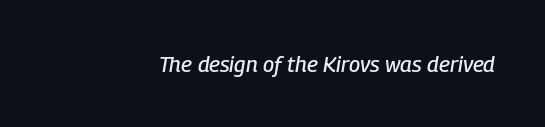
Q: Is the text italic (slanted)? A: Yes, it leans right by about 9 degrees.
Q: Is the text underlined? A: No.
Q: Is the spacing between letters normal or unusually wide? A: Normal.
